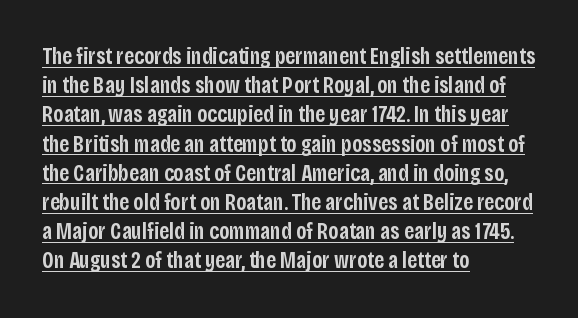
{"italic": "no", "bold": "semi", "underline": "yes", "align": "left", "line_spacing": "normal", "line_spacing_ratio": 1.27, "letter_spacing": "normal", "letter_spacing_em": 0.0, "glyph_px": 23}
